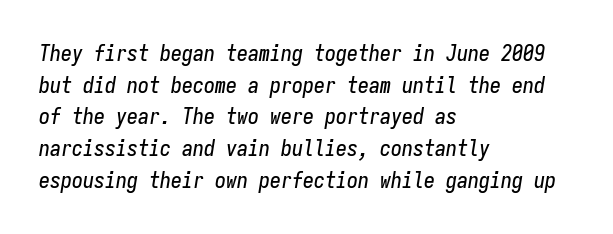
The rendering keeps characters at their native spacing. Baseline-to-baseline distance is the conventional proportion of letter height. Just letters on the line, the space beneath them empty. One-word summary of the alignment: left.
